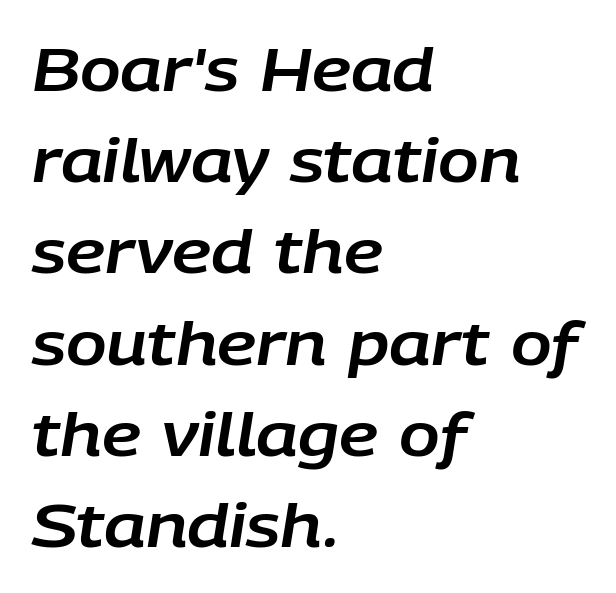
{"italic": "yes", "lean": "right", "slant_degrees": 9, "width": "normal", "stroke_contrast": "low", "x_height": "large", "monospaced": "no", "underline": "no", "align": "left", "line_spacing": "normal", "line_spacing_ratio": 1.52, "letter_spacing": "normal", "letter_spacing_em": 0.0, "glyph_px": 60}
